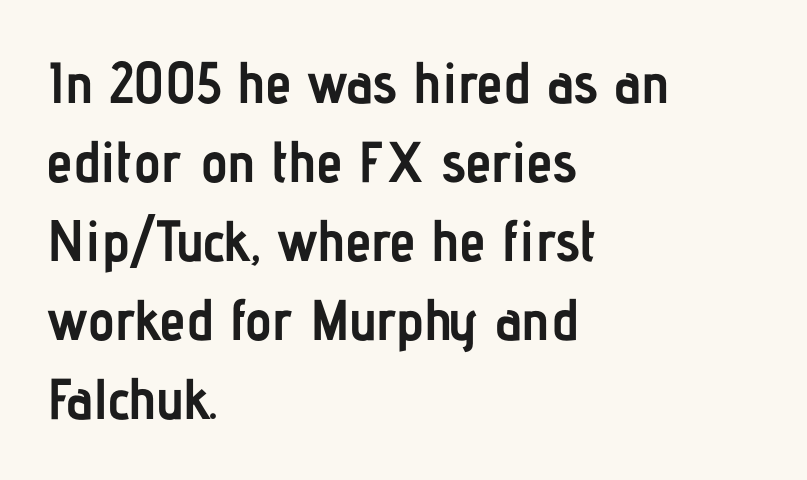
The image shows 58 px semibold, condensed sans-serif type, upright; set left-aligned, normal line spacing (1.36x), normal letter spacing, not underlined; low stroke contrast and a medium x-height.
